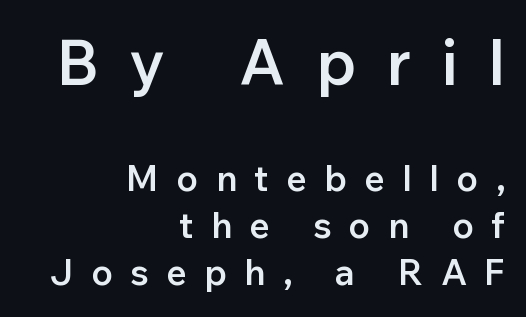
{"serif": "no", "italic": "no", "bold": "semi", "weight": "semibold", "width": "normal", "stroke_contrast": "low", "x_height": "medium", "monospaced": "no", "underline": "no", "align": "right", "line_spacing": "normal", "line_spacing_ratio": 1.31, "letter_spacing": "wide", "letter_spacing_em": 0.48, "larger_block": "first", "size_ratio": 1.75, "glyph_px": 63}
